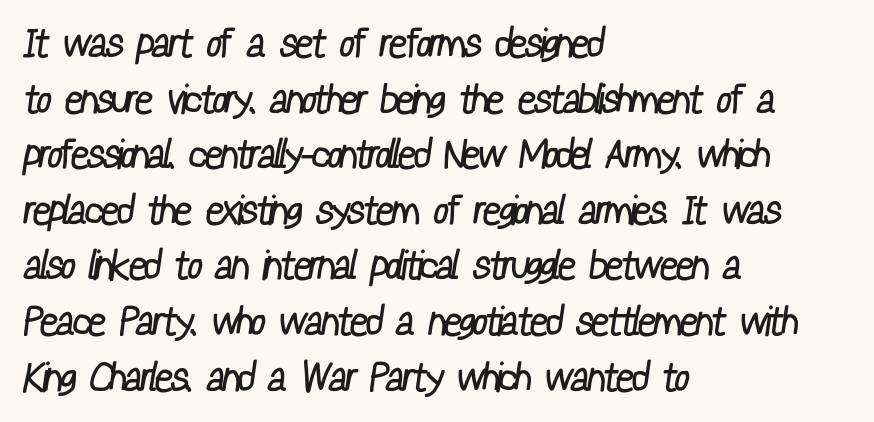
Bold? No — there's no thickening of the strokes. Is there much room between lines? A standard amount, neither cramped nor airy. Observe the ordinary spacing: letters are neighbours, not strangers. Every row of glyphs begins at an identical x-position on the left. Descenders hang freely into open space.
